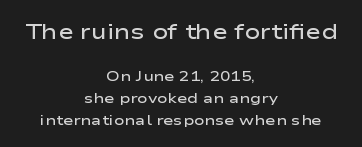
The whitespace from short lines is split evenly between both sides. Typesetter's note: demi weight, one step under bold. The words here are not underlined. No extra tracking has been applied to these lines. Ordinary non-slanted type is in use.
